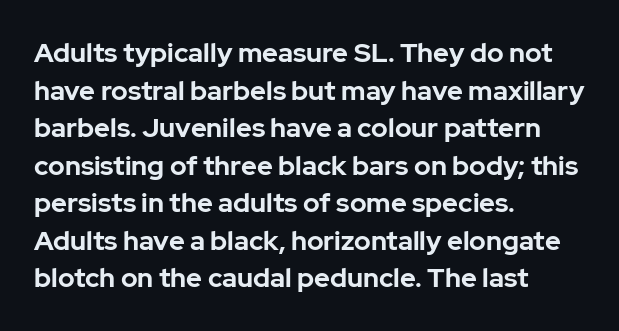
The image shows 27 px bold type, upright; set left-aligned, normal line spacing (1.39x), normal letter spacing, not underlined.
